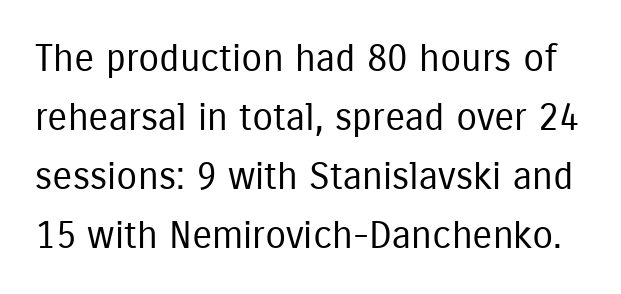
{"serif": "no", "italic": "no", "bold": "no", "weight": "regular", "width": "condensed", "stroke_contrast": "low", "x_height": "medium", "monospaced": "no", "underline": "no", "line_spacing": "normal", "line_spacing_ratio": 1.55, "letter_spacing": "normal", "letter_spacing_em": 0.0, "glyph_px": 38}
